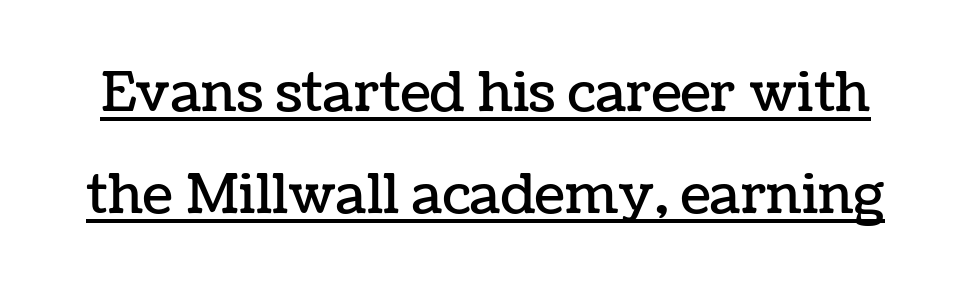
Does the lettering tilt? It doesn't — this is upright. The face used here is proportionally spaced, like ordinary book or web type. The gaps between neighbouring characters are ordinary and unremarkable. The lettering is marked with a stroke running underneath it.
